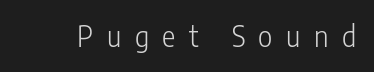
{"serif": "no", "italic": "no", "bold": "no", "weight": "light", "width": "condensed", "stroke_contrast": "low", "x_height": "medium", "monospaced": "no", "underline": "no", "letter_spacing": "wide", "letter_spacing_em": 0.48, "glyph_px": 28}
